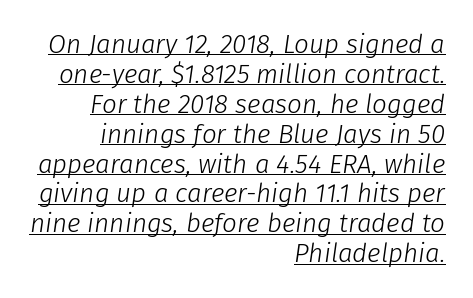
{"italic": "yes", "lean": "right", "slant_degrees": 8, "bold": "no", "underline": "yes", "align": "right", "line_spacing": "tight", "line_spacing_ratio": 1.15, "letter_spacing": "normal", "letter_spacing_em": 0.0, "glyph_px": 26}
